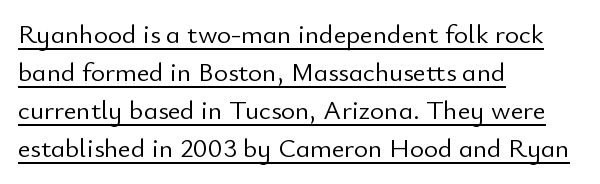
If you drew a ruler down the left edge, every line would touch it. A typesetter would call this zero additional tracking. The passage shown is not bold in any degree. Caption: lettering with a line underneath. Does the leading feel generous? No, just average. Do the letters lean? They stand straight.
